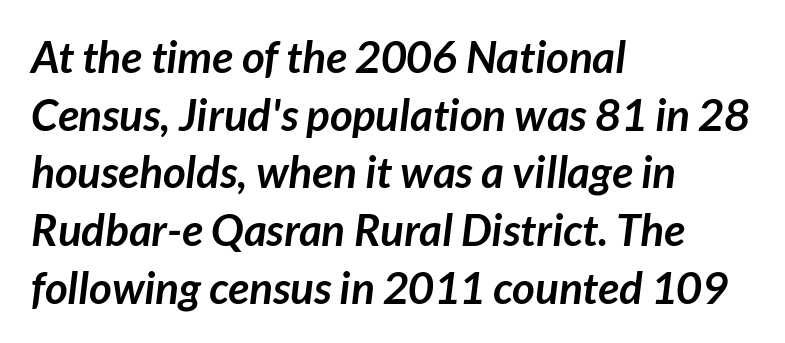
{"serif": "no", "bold": "yes", "weight": "semibold", "width": "normal", "stroke_contrast": "low", "x_height": "medium", "monospaced": "no", "underline": "no", "align": "left", "line_spacing": "normal", "line_spacing_ratio": 1.31, "letter_spacing": "normal", "letter_spacing_em": 0.0, "glyph_px": 44}
